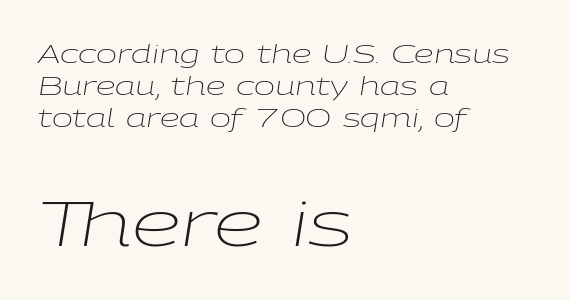
{"italic": "yes", "lean": "right", "slant_degrees": 9, "bold": "no", "weight": "light", "width": "wide", "stroke_contrast": "low", "x_height": "medium", "monospaced": "no", "underline": "no", "align": "left", "line_spacing": "normal", "line_spacing_ratio": 1.29, "letter_spacing": "normal", "letter_spacing_em": 0.0, "larger_block": "second", "size_ratio": 2.52, "glyph_px": 63}
